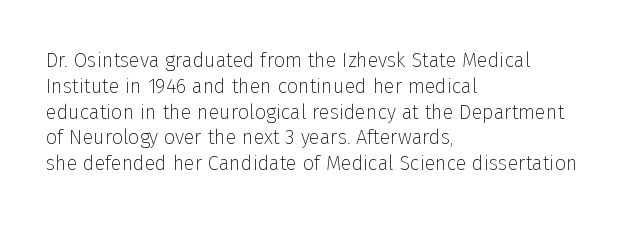
{"italic": "no", "bold": "no", "underline": "no", "align": "left", "line_spacing": "normal", "line_spacing_ratio": 1.29, "letter_spacing": "normal", "letter_spacing_em": 0.0, "glyph_px": 20}
